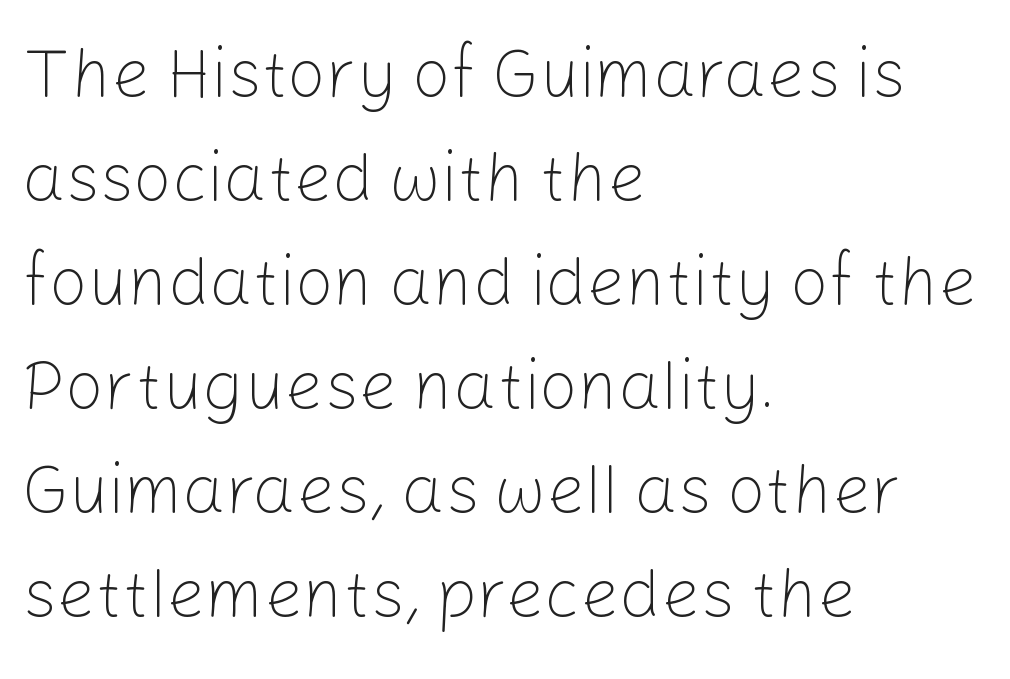
{"serif": "no", "italic": "no", "bold": "no", "weight": "light", "width": "normal", "stroke_contrast": "low", "x_height": "medium", "monospaced": "no", "underline": "no", "align": "left", "line_spacing": "normal", "line_spacing_ratio": 1.53, "letter_spacing": "normal", "letter_spacing_em": 0.0, "glyph_px": 68}
